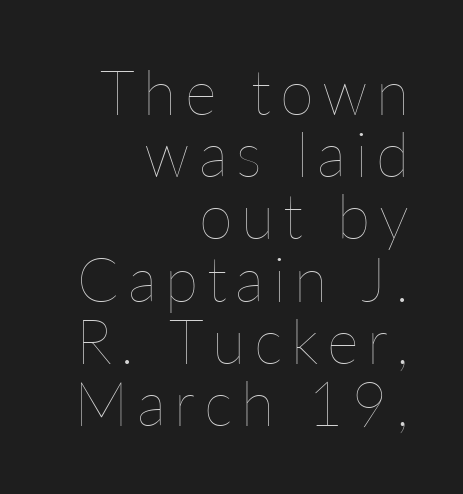
{"italic": "no", "bold": "no", "weight": "thin", "width": "normal", "stroke_contrast": "low", "x_height": "medium", "monospaced": "no", "underline": "no", "align": "right", "line_spacing": "tight", "line_spacing_ratio": 1.02, "glyph_px": 61}
